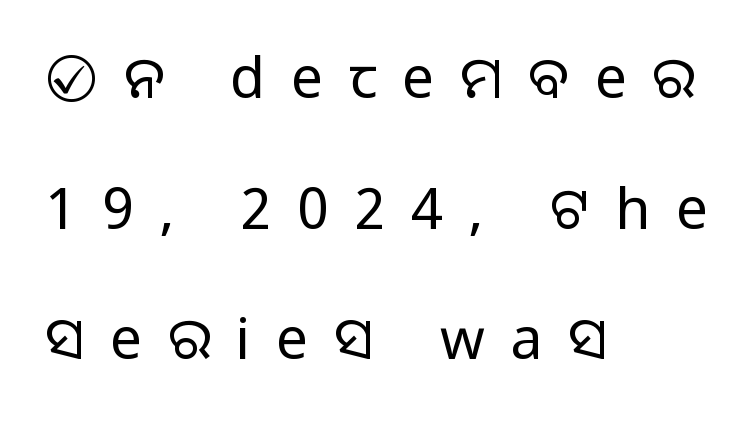
The image shows 57 px regular-weight sans-serif type, upright; set left-aligned, loose line spacing (2.29x), unusually wide letter spacing (+0.45 em), not underlined; low stroke contrast and a large x-height.
